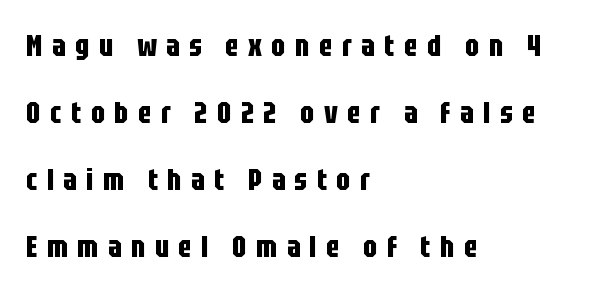
Q: Is the text bold? A: Yes.
Q: Is the text italic (slanted)? A: No, it is upright.
Q: Is the typeface a serif or a sans-serif typeface? A: Sans-serif.
Q: Is the text underlined? A: No.
Q: How is the paragraph aligned? A: Left-aligned.
Q: Is the spacing between letters normal or unusually wide? A: Unusually wide.
Q: Is the spacing between lines tight, normal or loose? A: Loose.
Q: Width (condensed, normal, or wide)? A: Condensed.
Q: Stroke contrast? A: Low.
Q: x-height? A: Large.
Q: Monospaced? A: No.
